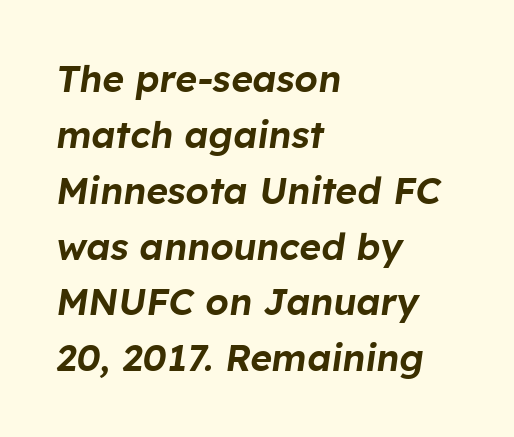
The image shows 37 px text type, italic (leaning right); set left-aligned, normal line spacing (1.51x), normal letter spacing, not underlined; low stroke contrast and a medium x-height.
